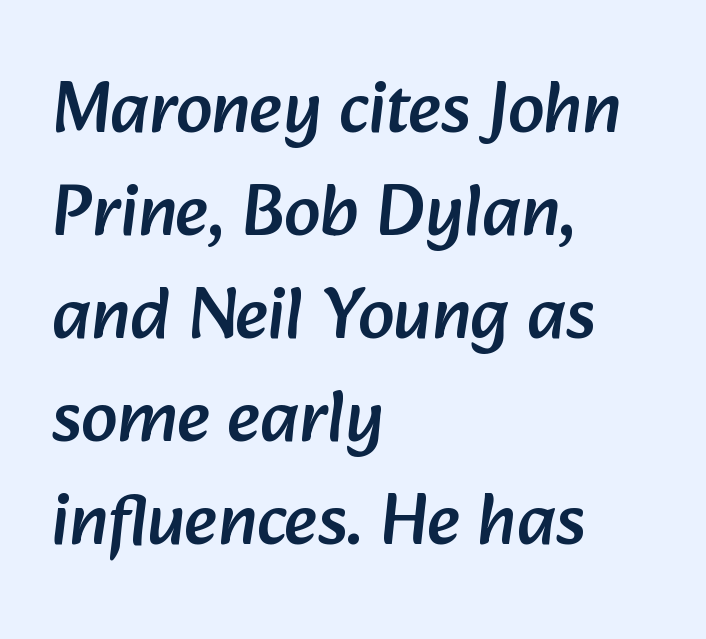
Normally led — the rows are evenly, conventionally spaced. The gap between lines stays unmarked. The text was rendered using a sans face with plain stroke endings. What stands out about the letter spacing? Nothing — it is the standard amount.
